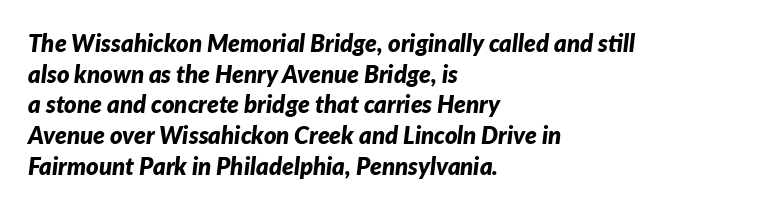
Q: Is the text bold? A: Yes.
Q: Is the text italic (slanted)? A: Yes, it leans right by about 7 degrees.
Q: Is the text underlined? A: No.
Q: How is the paragraph aligned? A: Left-aligned.
Q: Is the spacing between letters normal or unusually wide? A: Normal.
Q: Is the spacing between lines tight, normal or loose? A: Normal.
